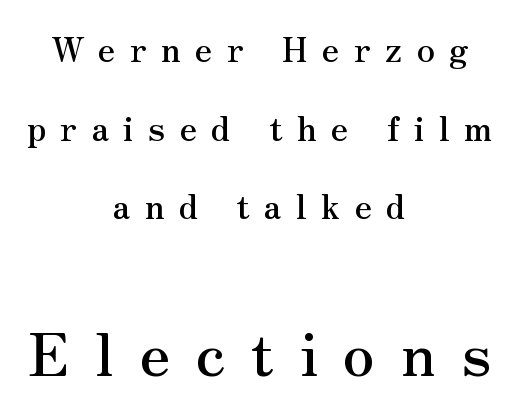
Which chunk is bigger? The second one — the bottom block dwarfs the top. Each letter keeps its own natural width here, so spacing adapts to shape. The lines are spread far apart with generous leading. The face used here is rendered with a markedly widened letterfit. Reading down the block, each line starts at a different indent, mirrored at its end. Descenders are the only things crossing below the line.
